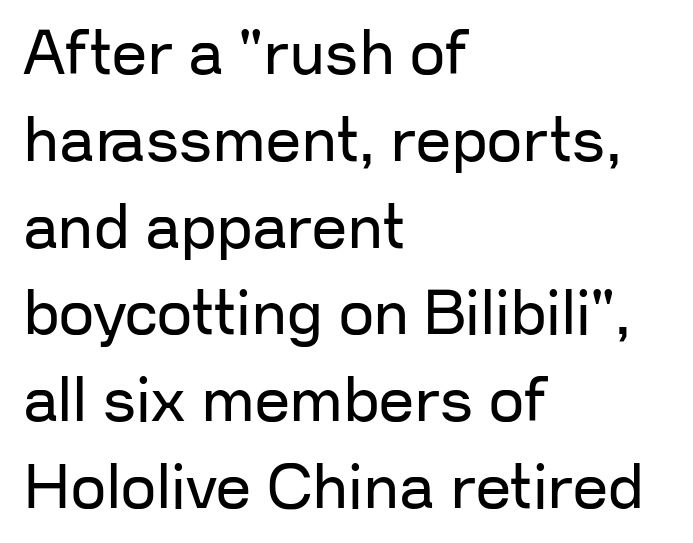
{"serif": "no", "italic": "no", "bold": "no", "weight": "regular", "width": "normal", "stroke_contrast": "low", "x_height": "medium", "monospaced": "no", "underline": "no", "align": "left", "line_spacing": "normal", "line_spacing_ratio": 1.4, "letter_spacing": "normal", "letter_spacing_em": 0.0, "glyph_px": 62}
